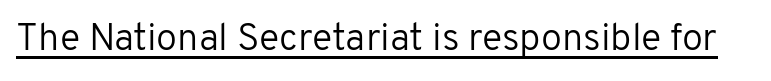
The image shows 38 px regular-weight sans-serif type, upright; set normal letter spacing, underlined; low stroke contrast and a medium x-height.
